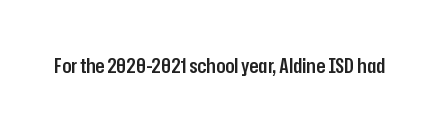
Typesetter's note: demi weight, one step under bold. The specimen omits any rule beneath the text block's lines. Is there any slant? The stems are plumb. Does extra space separate the letters? No, they use regular spacing.
